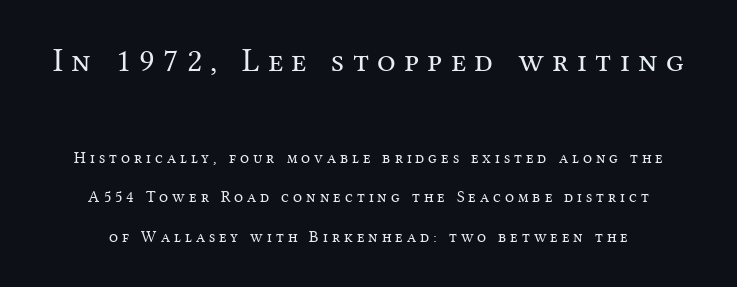
The image shows 33 px regular-weight serif type, upright; set loose line spacing (2.45x), unusually wide letter spacing (+0.25 em), not underlined; the first (top) block is 2.06x larger; medium stroke contrast and a medium x-height.
